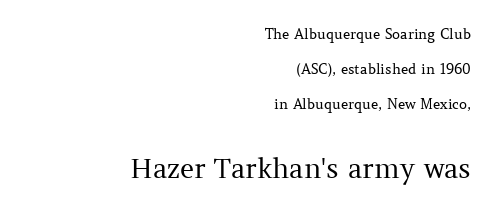
{"italic": "no", "bold": "no", "underline": "no", "align": "right", "line_spacing": "loose", "line_spacing_ratio": 2.49, "letter_spacing": "normal", "letter_spacing_em": 0.0, "larger_block": "second", "size_ratio": 1.93, "glyph_px": 27}
